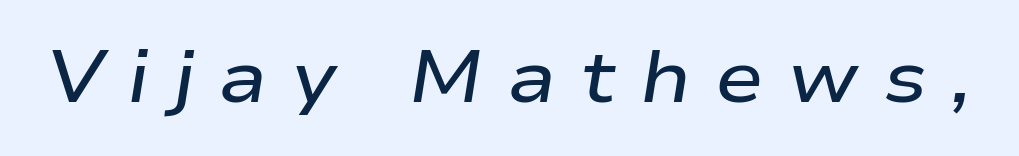
The passage shown leans; its letterforms are oblique. The line texture is sparse and dotted thanks to wide tracking. Does the weight exceed regular? Yes, but only to semibold. Unmarked baselines from the first word to the last.
